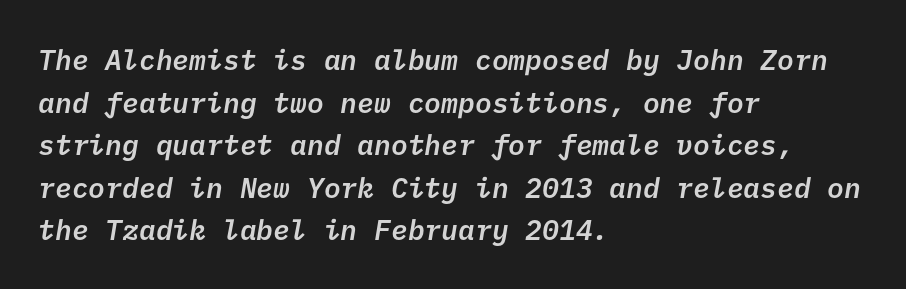
Q: Is the text bold? A: Semi-bold.
Q: Is the typeface a serif or a sans-serif typeface? A: Sans-serif.
Q: Is the text underlined? A: No.
Q: How is the paragraph aligned? A: Left-aligned.
Q: Is the spacing between letters normal or unusually wide? A: Normal.
Q: Is the spacing between lines tight, normal or loose? A: Normal.
Q: Width (condensed, normal, or wide)? A: Normal.
Q: Stroke contrast? A: Low.
Q: x-height? A: Medium.
